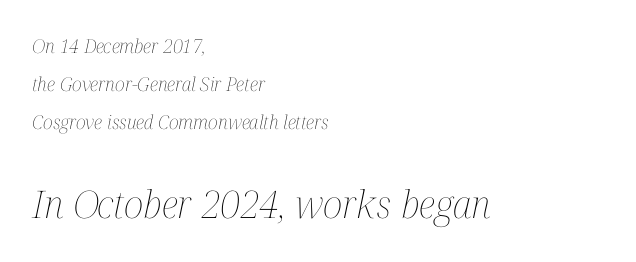
Q: Is the text bold? A: No.
Q: Is the text italic (slanted)? A: Yes, it leans right by about 12 degrees.
Q: Is the text underlined? A: No.
Q: How is the paragraph aligned? A: Left-aligned.
Q: Is the spacing between letters normal or unusually wide? A: Normal.
Q: Is the spacing between lines tight, normal or loose? A: Loose.
Q: Which block of text is set in a larger size, the first (top) or the second (bottom)? A: The second (bottom) one.
Q: Width (condensed, normal, or wide)? A: Condensed.
Q: Stroke contrast? A: Medium.
Q: x-height? A: Medium.
Q: Monospaced? A: No.
